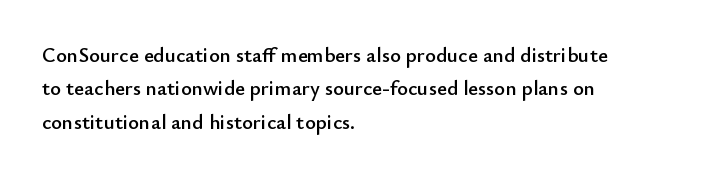
The image shows 21 px text type, upright; set left-aligned, normal line spacing (1.59x), normal letter spacing, not underlined.
